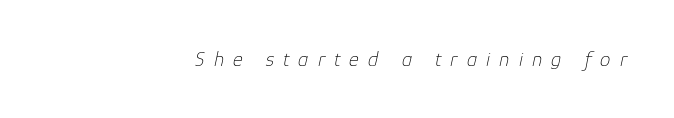
The words here are not underlined. Quick note: italic. The letters are spread apart with noticeably loose tracking. In CSS terms this would be text-align: right. The face looks like a standard text weight, possibly lighter.
